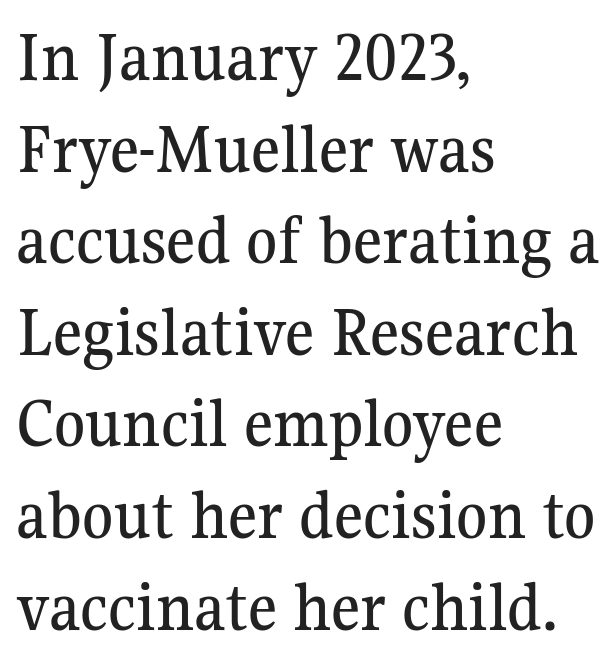
Q: Is the text italic (slanted)? A: No, it is upright.
Q: Is the typeface a serif or a sans-serif typeface? A: Serif.
Q: Is the text underlined? A: No.
Q: How is the paragraph aligned? A: Left-aligned.
Q: Is the spacing between letters normal or unusually wide? A: Normal.
Q: Is the spacing between lines tight, normal or loose? A: Normal.
Q: Width (condensed, normal, or wide)? A: Normal.
Q: Stroke contrast? A: Medium.
Q: x-height? A: Medium.
Q: Monospaced? A: No.
